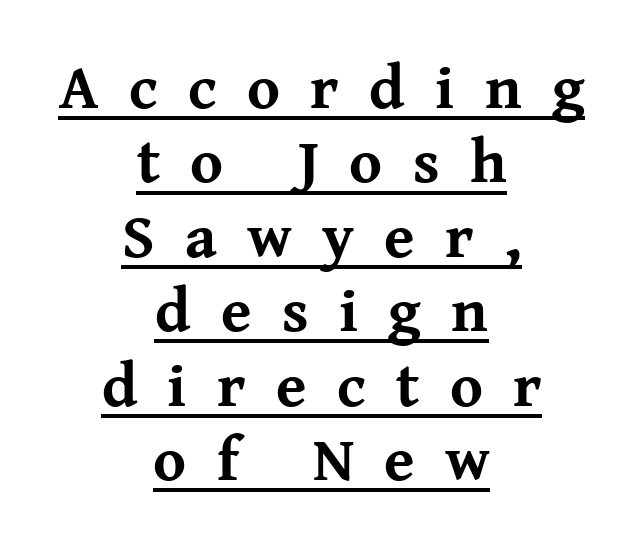
Q: Is the text bold? A: Yes.
Q: Is the text italic (slanted)? A: No, it is upright.
Q: Is the typeface a serif or a sans-serif typeface? A: Serif.
Q: Is the text underlined? A: Yes.
Q: How is the paragraph aligned? A: Centered.
Q: Is the spacing between letters normal or unusually wide? A: Unusually wide.
Q: Width (condensed, normal, or wide)? A: Normal.
Q: Stroke contrast? A: Medium.
Q: x-height? A: Medium.
Q: Monospaced? A: No.
